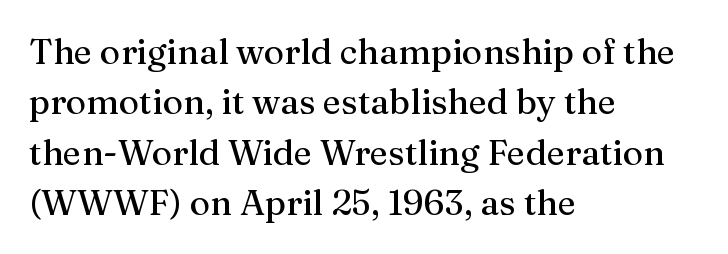
A roman cut, with each character standing at attention. Look at the bottom of the vertical strokes: they flare into serifs here. The designer left line spacing at the default. Rule under the text: the space is simply empty. Proportional: the letters do not fall into vertical columns.
